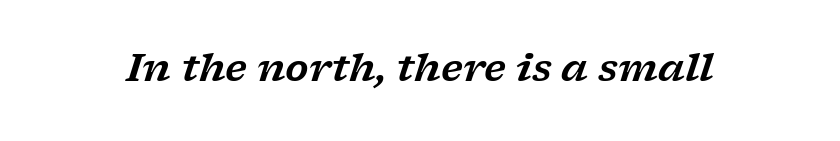
The image shows 38 px wide serif type, italic (leaning right); set normal letter spacing, not underlined; low stroke contrast and a medium x-height.
